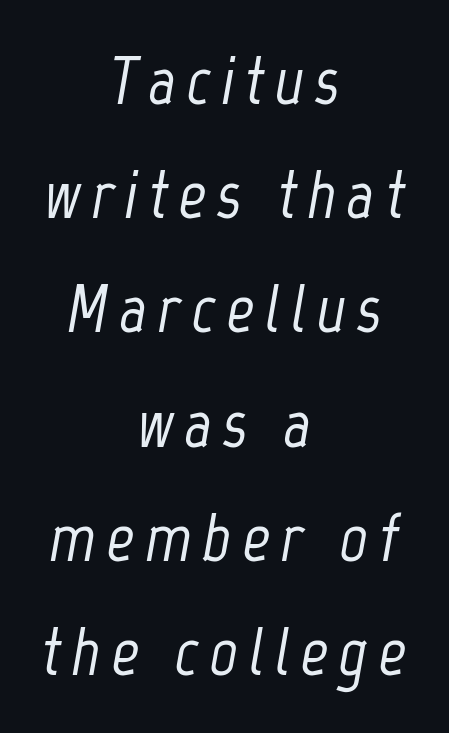
The image shows 68 px condensed type, italic (leaning right); set centered, normal line spacing (1.68x), not underlined; low stroke contrast and a medium x-height.
